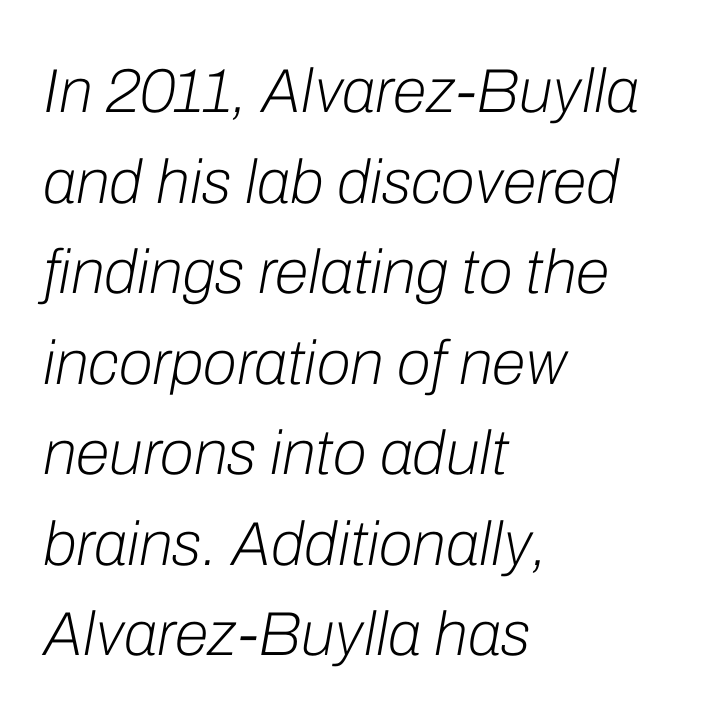
{"italic": "yes", "lean": "right", "slant_degrees": 10, "bold": "no", "weight": "light", "width": "normal", "stroke_contrast": "low", "x_height": "medium", "monospaced": "no", "underline": "no", "align": "left", "line_spacing": "normal", "line_spacing_ratio": 1.46, "letter_spacing": "normal", "letter_spacing_em": 0.0, "glyph_px": 62}
